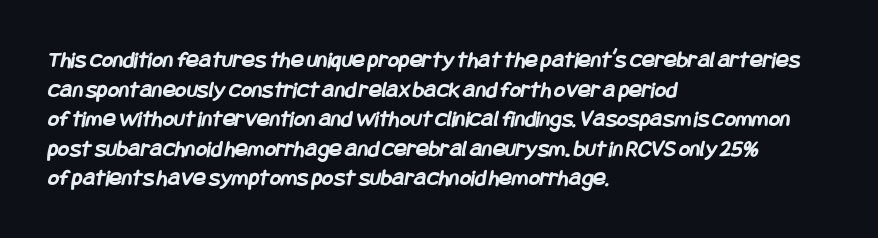
A classic flush-left, rag-right setting is used for this passage. You could call the tracking neutral — neither tight nor loose. The space directly below the letters is spotless. Weight check: bold — yes, fully.
